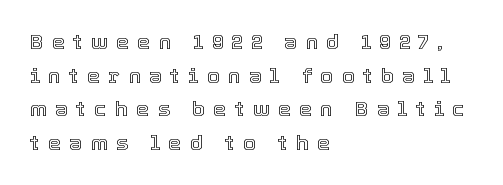
{"italic": "no", "underline": "no", "align": "left", "line_spacing": "normal", "line_spacing_ratio": 1.6, "letter_spacing": "wide", "letter_spacing_em": 0.39, "glyph_px": 21}
